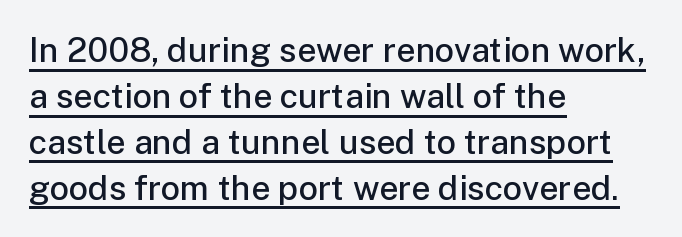
{"serif": "no", "italic": "no", "bold": "semi", "weight": "semibold", "width": "normal", "stroke_contrast": "low", "x_height": "medium", "monospaced": "no", "underline": "yes", "align": "left", "line_spacing": "normal", "line_spacing_ratio": 1.35, "letter_spacing": "normal", "letter_spacing_em": 0.0, "glyph_px": 34}
